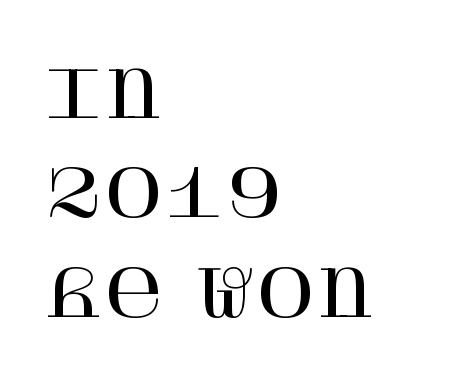
The image shows 65 px serif type, upright; set left-aligned, normal line spacing (1.53x), normal letter spacing, not underlined; high stroke contrast and a large x-height.
